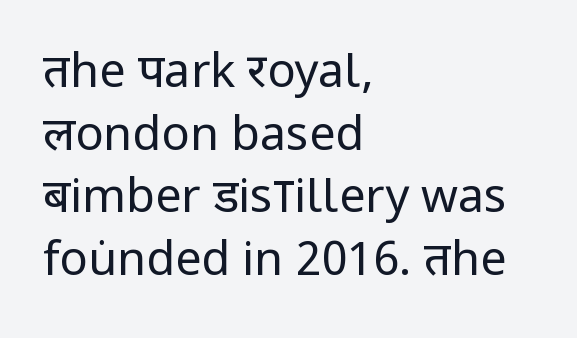
Typographically, this falls in the sans-serif category. The passage shown is typed in a proportional face where columns would drift. Leading matches the norm, producing a regular column. Where is the straight margin? On the left. These lines keep a tight, regular rhythm from letter to letter. A typesetter would mark this as roman, not italic.
